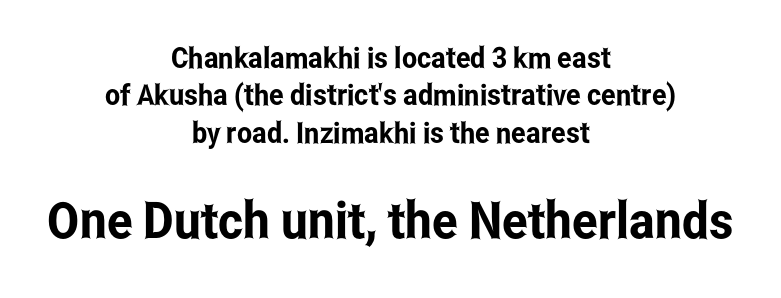
The image shows 51 px condensed sans-serif type, upright; set centered, normal line spacing (1.29x), normal letter spacing, not underlined; the second (bottom) block is 1.76x larger; low stroke contrast and a medium x-height.
